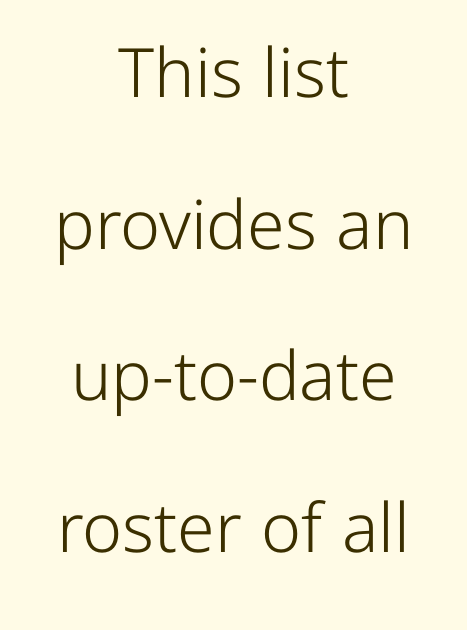
Notice the wide empty band between every row — that's loose leading. This reads as an unemphasized weight, regular at the heaviest. Honestly, the letter spacing is just normal — you wouldn't notice it. Serifs: no, the terminals of the letterforms are clean. Does the copy run flush right? No — it is centered line by line.
